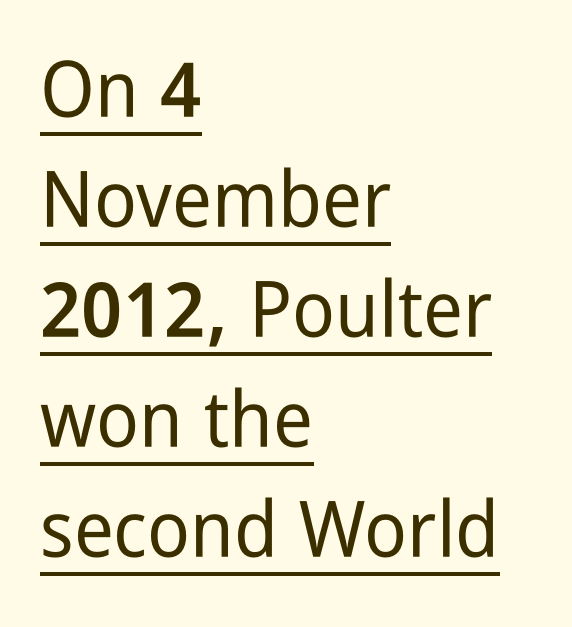
The image shows 78 px condensed sans-serif type, upright; set left-aligned, normal line spacing (1.41x), normal letter spacing, underlined; low stroke contrast and a medium x-height.
